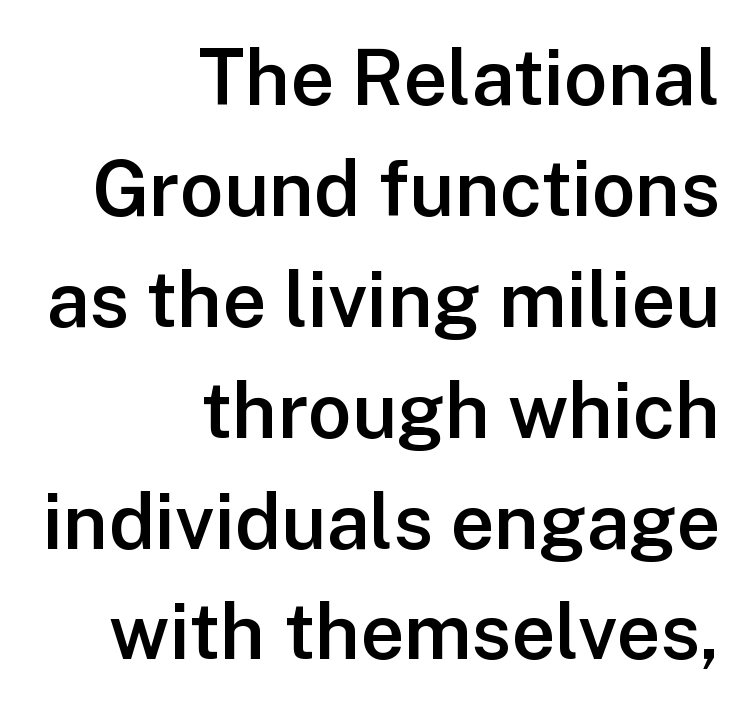
The image shows 77 px semibold sans-serif type, upright; set right-aligned, normal line spacing (1.44x), normal letter spacing, not underlined; low stroke contrast and a medium x-height.
